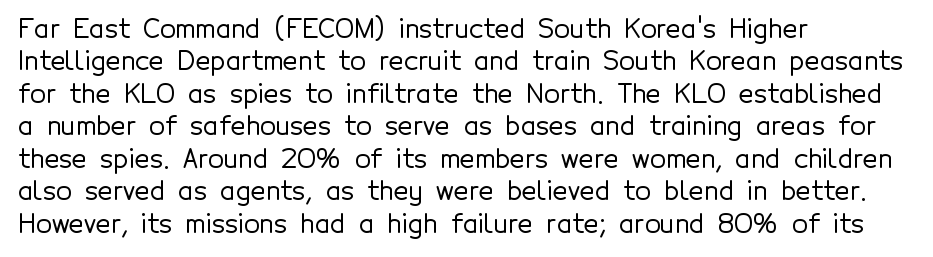
{"italic": "no", "underline": "no", "align": "left", "line_spacing": "normal", "line_spacing_ratio": 1.25, "letter_spacing": "normal", "letter_spacing_em": 0.0, "glyph_px": 26}
